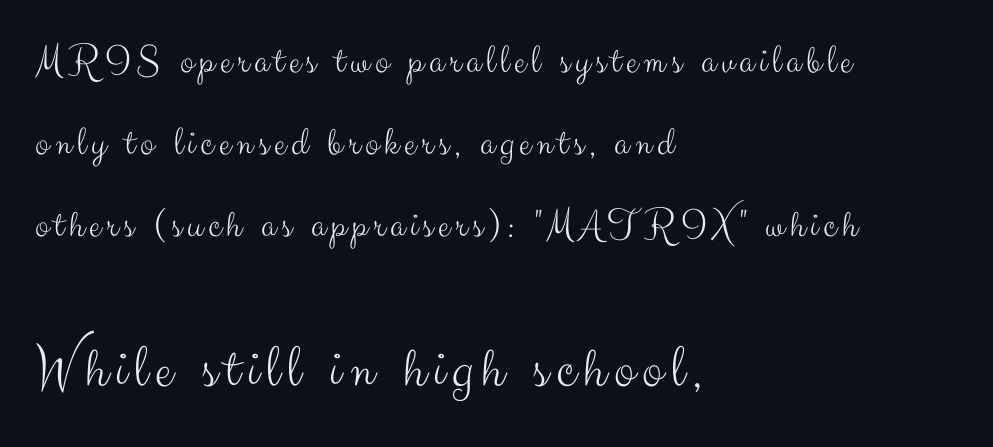
Q: Is the text bold? A: No.
Q: Is the text italic (slanted)? A: Yes.
Q: Is the typeface a serif or a sans-serif typeface? A: Sans-serif.
Q: Is the text underlined? A: No.
Q: How is the paragraph aligned? A: Left-aligned.
Q: Is the spacing between lines tight, normal or loose? A: Loose.
Q: Which block of text is set in a larger size, the first (top) or the second (bottom)? A: The second (bottom) one.
Q: Width (condensed, normal, or wide)? A: Normal.
Q: Stroke contrast? A: Medium.
Q: x-height? A: Small.
Q: Monospaced? A: No.
